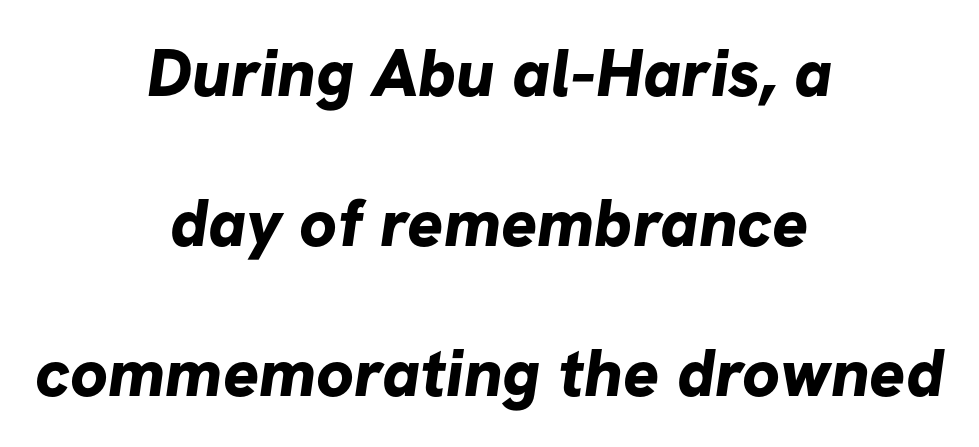
Q: Is the text bold? A: Yes.
Q: Is the typeface a serif or a sans-serif typeface? A: Sans-serif.
Q: Is the text underlined? A: No.
Q: How is the paragraph aligned? A: Centered.
Q: Is the spacing between letters normal or unusually wide? A: Normal.
Q: Is the spacing between lines tight, normal or loose? A: Loose.
Q: Width (condensed, normal, or wide)? A: Normal.
Q: Stroke contrast? A: Low.
Q: x-height? A: Medium.
Q: Monospaced? A: No.
